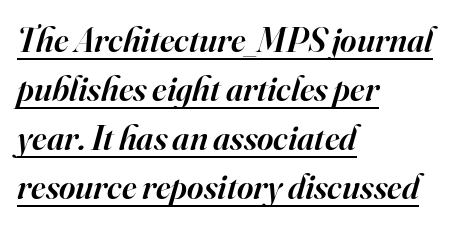
This rendering employs a face with finishing strokes, i.e., a serif. The type is set solid horizontally, with unmodified tracking. Students, observe the line beneath the letters — that is underlining. Varying glyph widths throughout — classic text-font behaviour.
